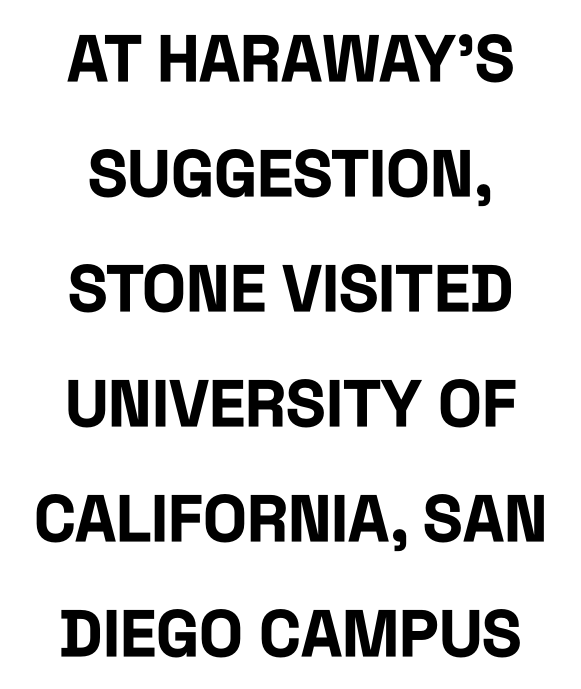
Q: Is the text bold? A: Yes.
Q: Is the text italic (slanted)? A: No, it is upright.
Q: Is the typeface a serif or a sans-serif typeface? A: Sans-serif.
Q: Is the text underlined? A: No.
Q: How is the paragraph aligned? A: Centered.
Q: Is the spacing between letters normal or unusually wide? A: Normal.
Q: Width (condensed, normal, or wide)? A: Condensed.
Q: Stroke contrast? A: Low.
Q: x-height? A: Large.
Q: Monospaced? A: No.
